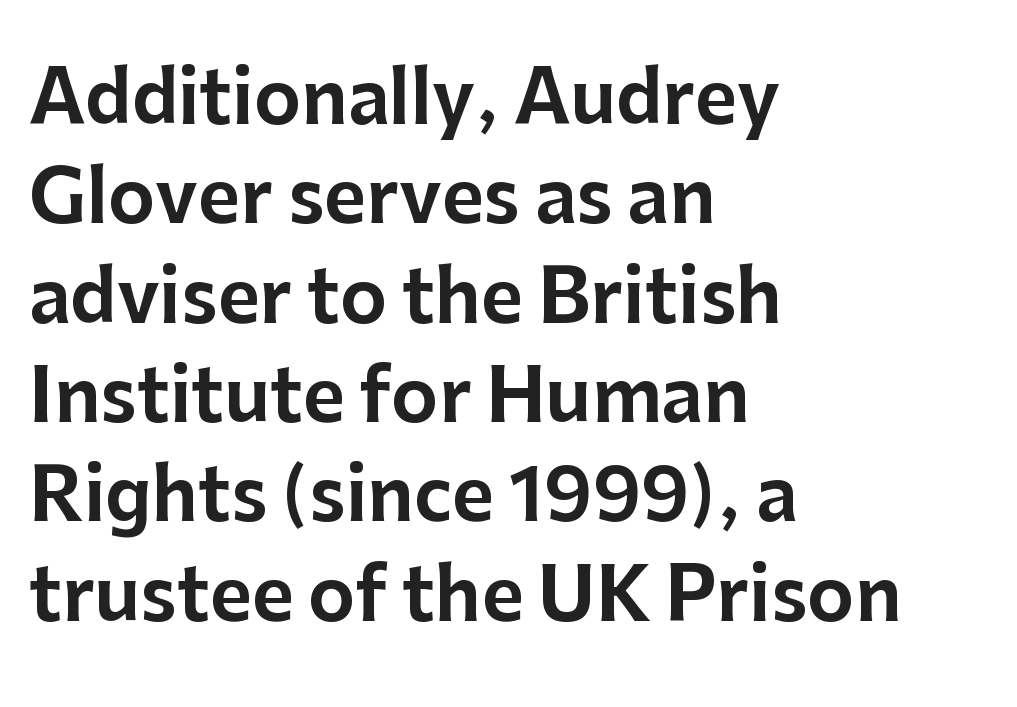
The image shows 72 px sans-serif type, upright; set left-aligned, normal line spacing (1.38x), normal letter spacing, not underlined; low stroke contrast and a medium x-height.
